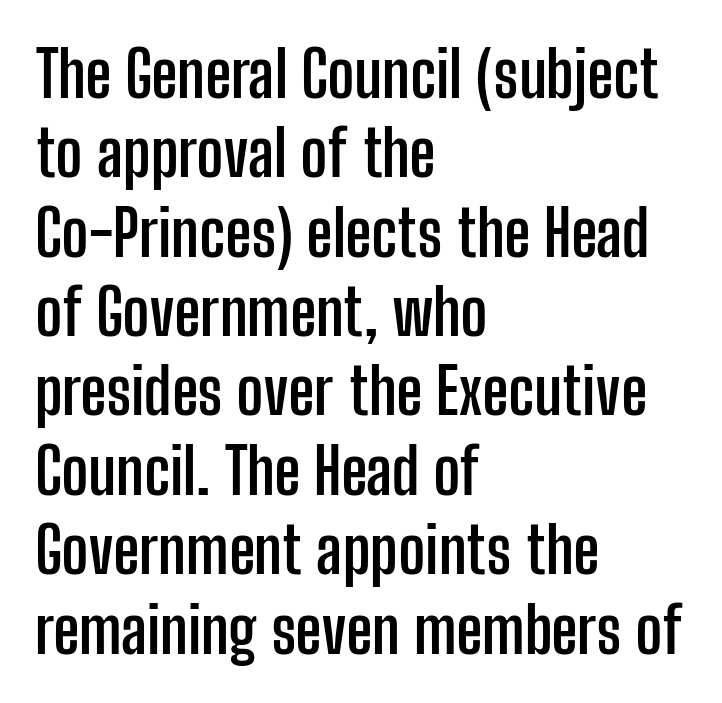
Q: Is the text bold? A: Yes.
Q: Is the text italic (slanted)? A: No, it is upright.
Q: Is the typeface a serif or a sans-serif typeface? A: Sans-serif.
Q: Is the text underlined? A: No.
Q: How is the paragraph aligned? A: Left-aligned.
Q: Is the spacing between letters normal or unusually wide? A: Normal.
Q: Width (condensed, normal, or wide)? A: Condensed.
Q: Stroke contrast? A: Low.
Q: x-height? A: Medium.
Q: Monospaced? A: No.
